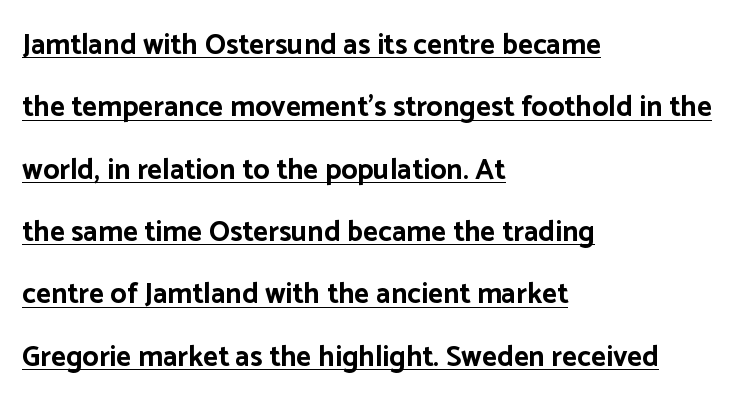
The image shows 29 px bold sans-serif type, upright; set left-aligned, loose line spacing (2.15x), normal letter spacing, underlined; low stroke contrast and a medium x-height.
